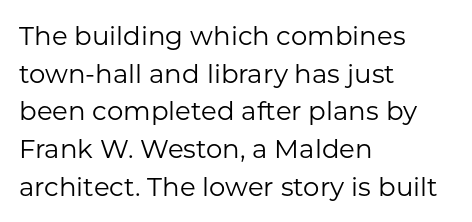
The image shows 26 px text type, upright; set left-aligned, normal line spacing (1.45x), normal letter spacing, not underlined.
